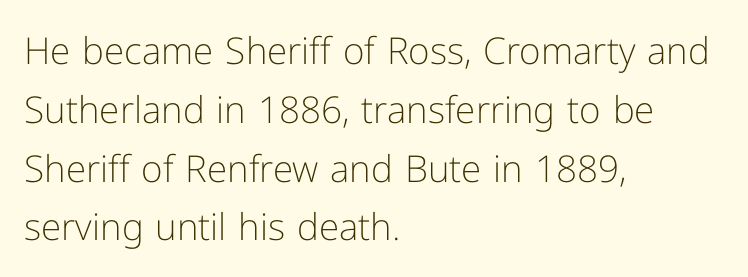
Q: Is the text bold? A: No.
Q: Is the text italic (slanted)? A: No, it is upright.
Q: Is the typeface a serif or a sans-serif typeface? A: Sans-serif.
Q: Is the text underlined? A: No.
Q: How is the paragraph aligned? A: Left-aligned.
Q: Is the spacing between letters normal or unusually wide? A: Normal.
Q: Is the spacing between lines tight, normal or loose? A: Normal.
Q: Width (condensed, normal, or wide)? A: Normal.
Q: Stroke contrast? A: Low.
Q: x-height? A: Medium.
Q: Monospaced? A: No.
